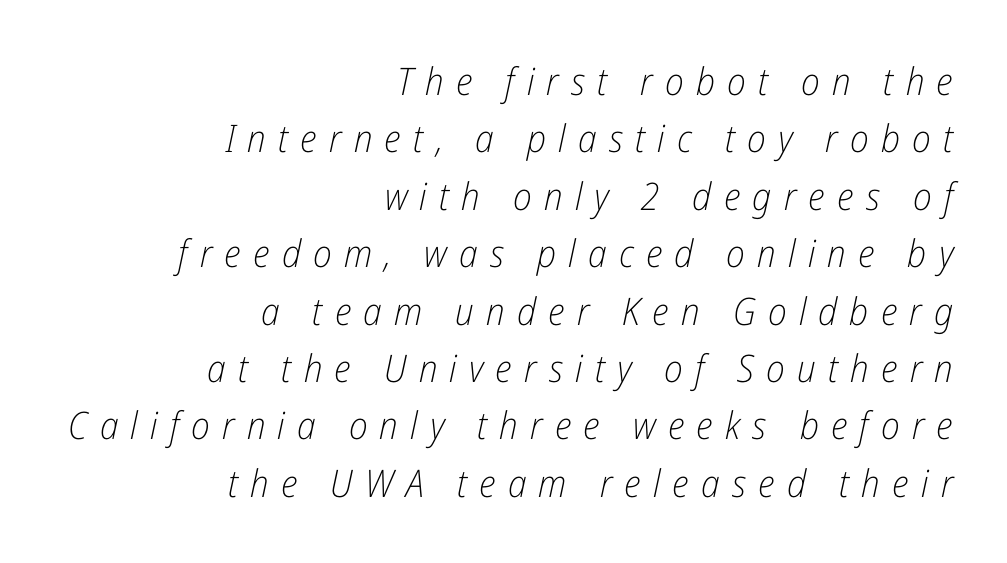
The image shows 38 px light, condensed type, italic (leaning right); set right-aligned, normal line spacing (1.51x), unusually wide letter spacing (+0.32 em), not underlined; low stroke contrast and a medium x-height.
